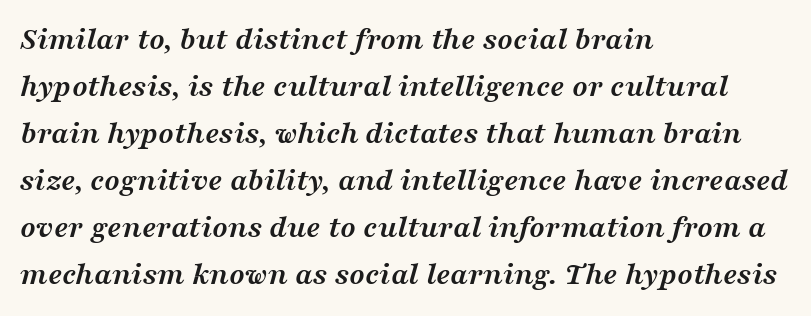
{"serif": "yes", "italic": "yes", "lean": "right", "slant_degrees": 16, "bold": "yes", "weight": "semibold", "width": "wide", "stroke_contrast": "medium", "x_height": "medium", "monospaced": "no", "underline": "no", "align": "left", "line_spacing": "normal", "line_spacing_ratio": 1.47, "letter_spacing": "normal", "letter_spacing_em": 0.0, "glyph_px": 32}
